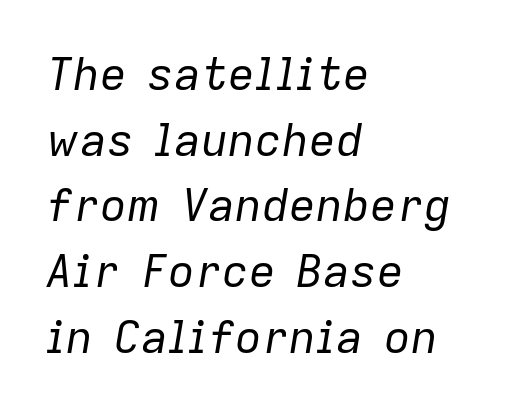
{"italic": "yes", "lean": "right", "slant_degrees": 9, "bold": "no", "weight": "regular", "width": "normal", "stroke_contrast": "low", "x_height": "medium", "monospaced": "no", "underline": "no", "align": "left", "line_spacing": "normal", "line_spacing_ratio": 1.46, "letter_spacing": "normal", "letter_spacing_em": 0.0, "glyph_px": 45}
